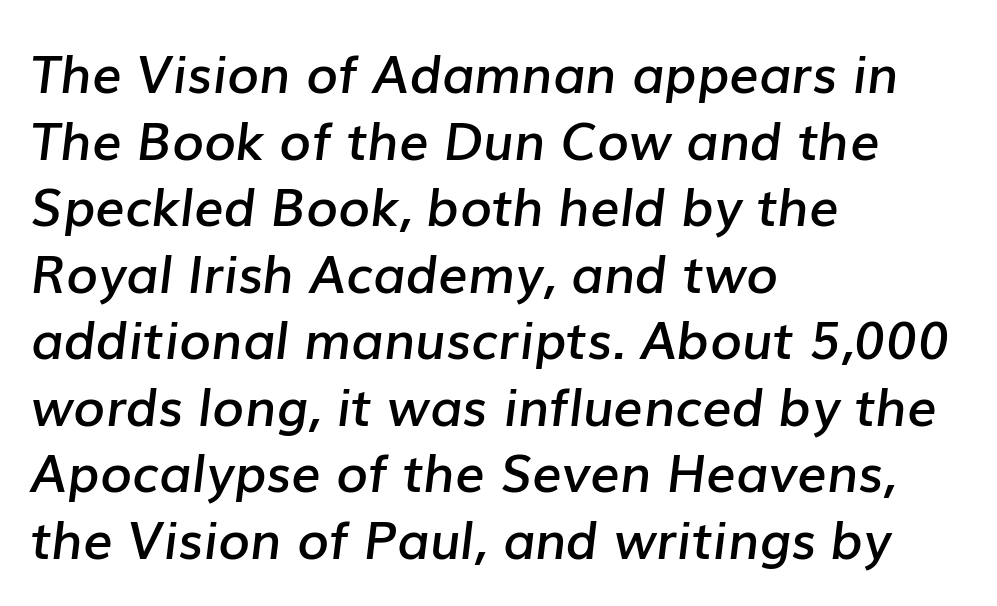
Q: Is the text bold? A: Semi-bold.
Q: Is the text italic (slanted)? A: Yes, it leans right by about 7 degrees.
Q: Is the text underlined? A: No.
Q: How is the paragraph aligned? A: Left-aligned.
Q: Is the spacing between letters normal or unusually wide? A: Normal.
Q: Is the spacing between lines tight, normal or loose? A: Normal.
Q: Width (condensed, normal, or wide)? A: Normal.
Q: Stroke contrast? A: Low.
Q: x-height? A: Medium.
Q: Monospaced? A: No.
